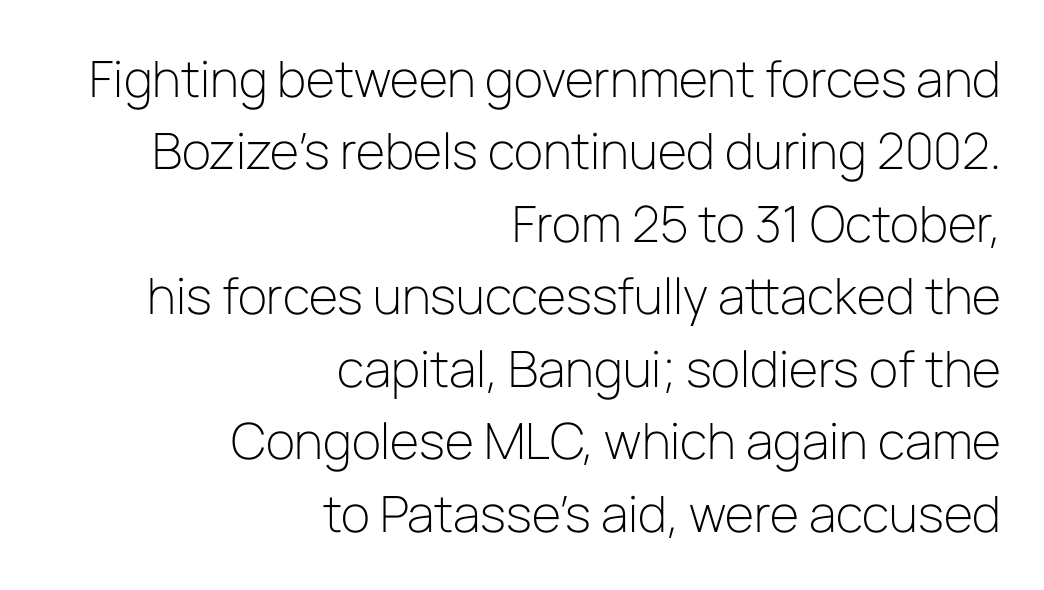
Q: Is the text bold? A: No.
Q: Is the text italic (slanted)? A: No, it is upright.
Q: Is the typeface a serif or a sans-serif typeface? A: Sans-serif.
Q: Is the text underlined? A: No.
Q: How is the paragraph aligned? A: Right-aligned.
Q: Is the spacing between letters normal or unusually wide? A: Normal.
Q: Is the spacing between lines tight, normal or loose? A: Normal.
Q: Width (condensed, normal, or wide)? A: Normal.
Q: Stroke contrast? A: Low.
Q: x-height? A: Medium.
Q: Monospaced? A: No.
